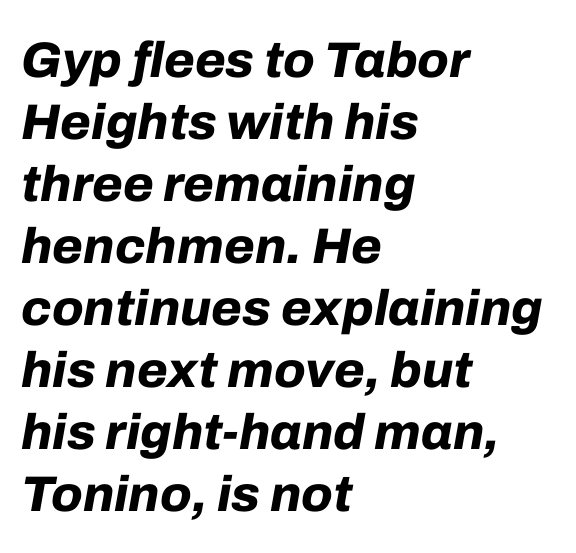
The image shows 50 px bold type, italic (leaning right); set left-aligned, line spacing 1.24x, normal letter spacing, not underlined; low stroke contrast and a medium x-height.
